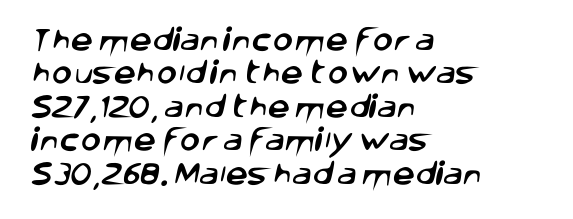
The image shows 25 px text type; set left-aligned, normal line spacing (1.34x), normal letter spacing, not underlined.
